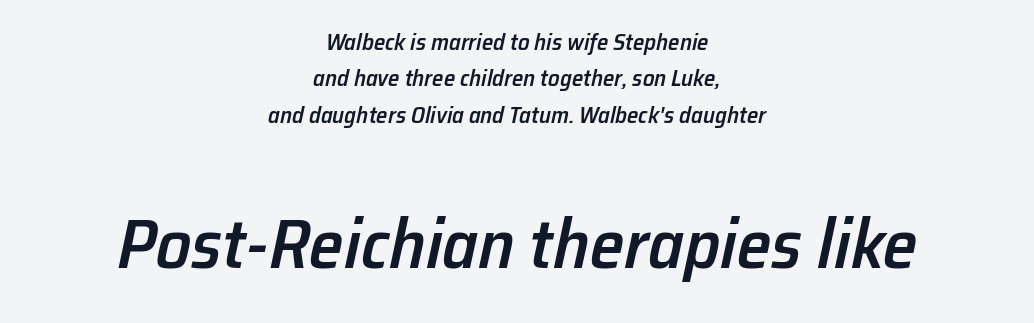
Students, observe: this is what conventionally led text looks like. Lines of text with bare space underneath. The face used here is a semibold: visibly heavier than regular, lighter than bold. Here the designer chose a conventional face with non-uniform glyph widths.
